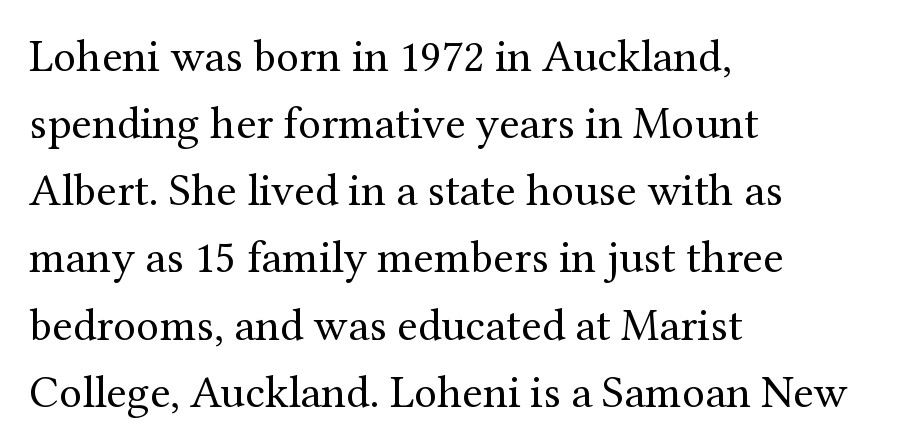
The image shows 46 px regular-weight serif type, upright; set left-aligned, normal line spacing (1.46x), normal letter spacing, not underlined; medium stroke contrast and a medium x-height.
